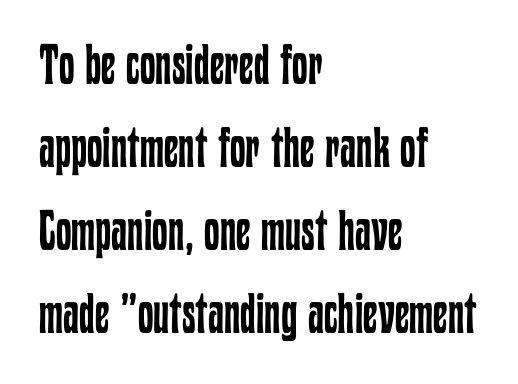
The face looks like a standard text weight, possibly lighter. This sample is left-justified, so line endings fall wherever the words run out. The zone under the glyphs is completely vacant. The face used here is proportionally spaced, like ordinary book or web type. Honestly, the row spacing looks completely unremarkable.
